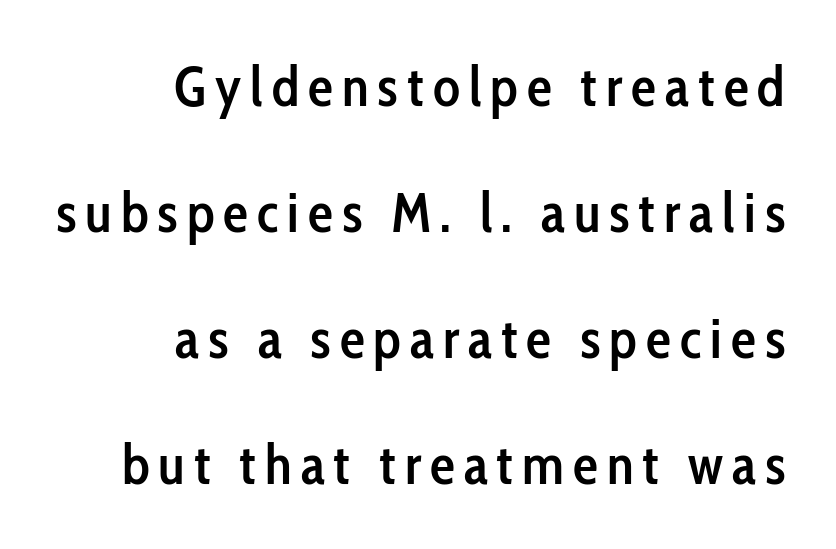
{"serif": "no", "italic": "no", "bold": "semi", "weight": "semibold", "width": "condensed", "stroke_contrast": "low", "x_height": "medium", "monospaced": "no", "underline": "no", "align": "right", "line_spacing": "loose", "line_spacing_ratio": 2.25, "glyph_px": 56}
